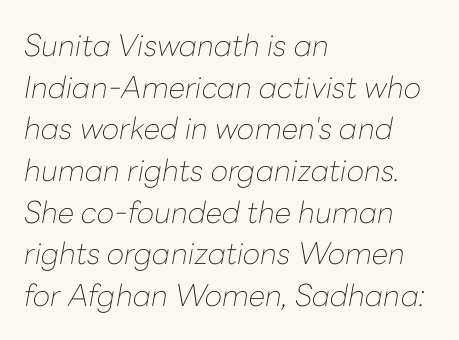
The image shows 30 px thin type, italic (leaning right); set left-aligned, normal line spacing (1.39x), normal letter spacing, not underlined; low stroke contrast and a medium x-height.
